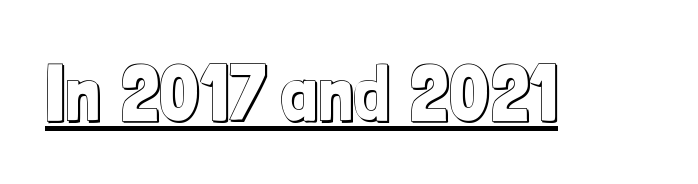
Q: Is the text italic (slanted)? A: No, it is upright.
Q: Is the text underlined? A: Yes.
Q: Is the spacing between letters normal or unusually wide? A: Normal.
Q: Width (condensed, normal, or wide)? A: Condensed.
Q: x-height? A: Medium.
Q: Monospaced? A: No.
